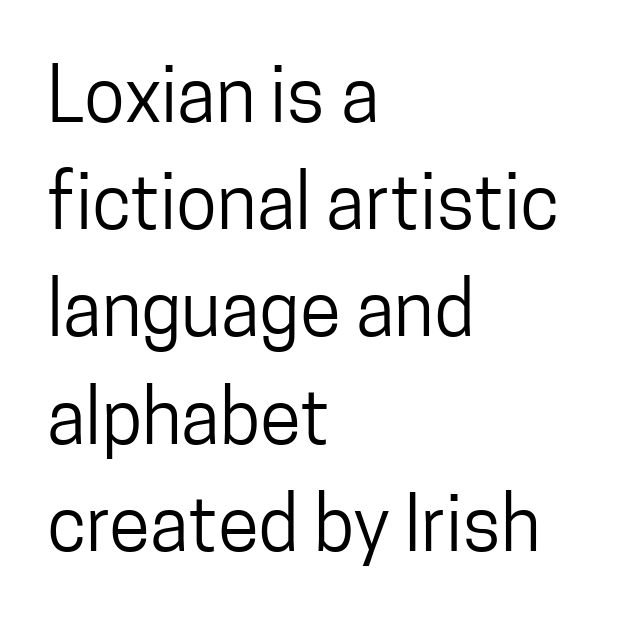
The line texture is even and compact thanks to regular tracking. The rendering uses natural spacing where letterforms have individual widths. The space directly below the letters is spotless. Is this a sans? Yes — the strokes have no serifs.
